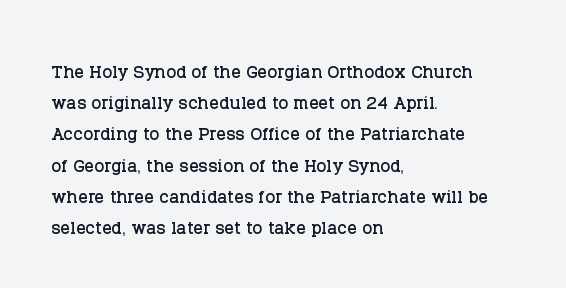
{"italic": "no", "underline": "no", "align": "left", "line_spacing": "normal", "line_spacing_ratio": 1.3, "letter_spacing": "normal", "letter_spacing_em": 0.0, "glyph_px": 24}
